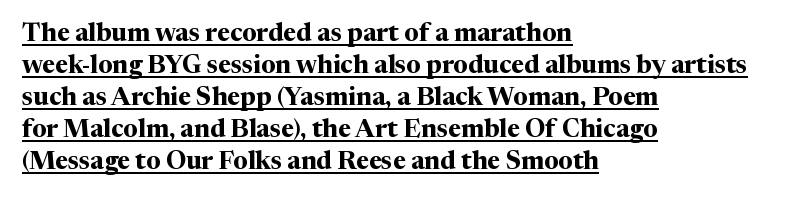
Q: Is the text bold? A: Yes.
Q: Is the text italic (slanted)? A: No, it is upright.
Q: Is the text underlined? A: Yes.
Q: How is the paragraph aligned? A: Left-aligned.
Q: Is the spacing between letters normal or unusually wide? A: Normal.
Q: Is the spacing between lines tight, normal or loose? A: Normal.
